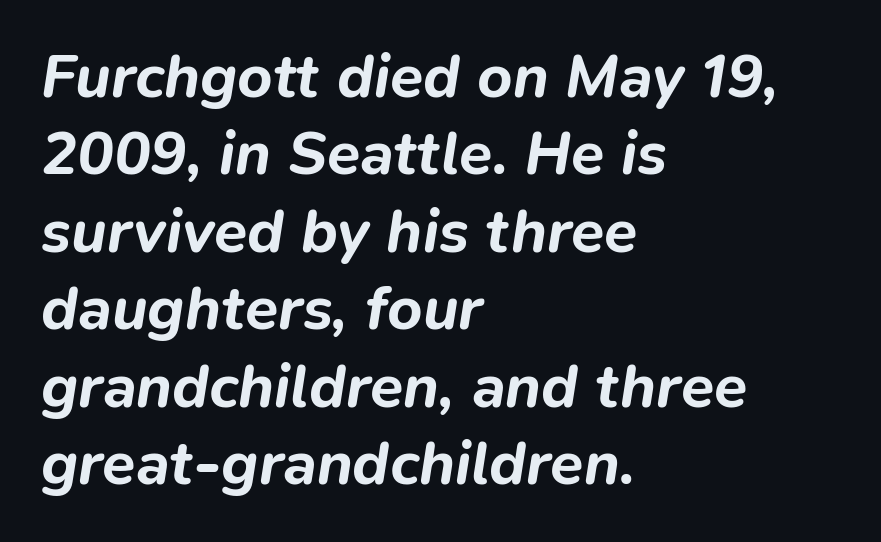
Q: Is the text bold? A: Yes.
Q: Is the text italic (slanted)? A: Yes, it leans right by about 9 degrees.
Q: Is the text underlined? A: No.
Q: How is the paragraph aligned? A: Left-aligned.
Q: Is the spacing between letters normal or unusually wide? A: Normal.
Q: Is the spacing between lines tight, normal or loose? A: Normal.
Q: Width (condensed, normal, or wide)? A: Normal.
Q: Stroke contrast? A: Low.
Q: x-height? A: Medium.
Q: Monospaced? A: No.
